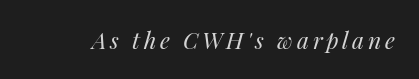
Q: Is the text bold? A: No.
Q: Is the text italic (slanted)? A: Yes, it leans right by about 14 degrees.
Q: Is the text underlined? A: No.
